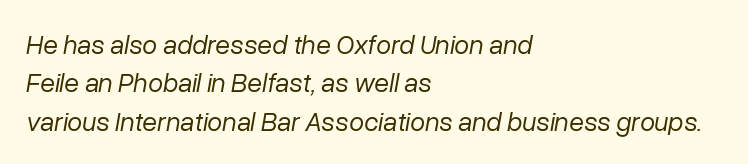
The image shows 27 px text type, italic (leaning right); set left-aligned, normal line spacing (1.42x), normal letter spacing, not underlined.
